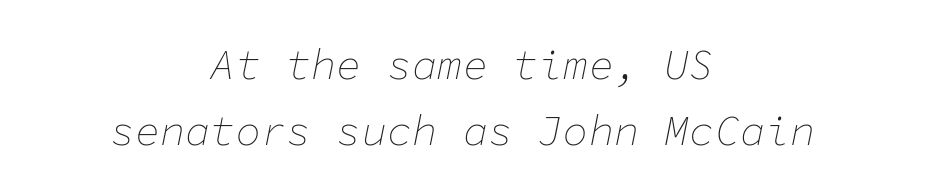
{"italic": "yes", "lean": "right", "slant_degrees": 11, "bold": "no", "weight": "thin", "width": "normal", "stroke_contrast": "low", "x_height": "medium", "monospaced": "yes", "underline": "no", "align": "center", "line_spacing": "normal", "line_spacing_ratio": 1.57, "letter_spacing": "normal", "letter_spacing_em": 0.0, "glyph_px": 42}
